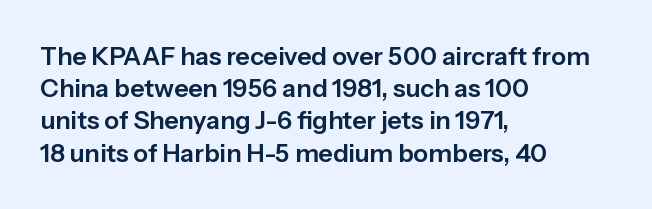
No italicization has been applied; the sample stays upright. This sample uses plain, unmodified letter spacing. Decoration check: the copy has no underline. The typesetter chose a ragged-right arrangement here. Interline gaps are of average width in this sample.
